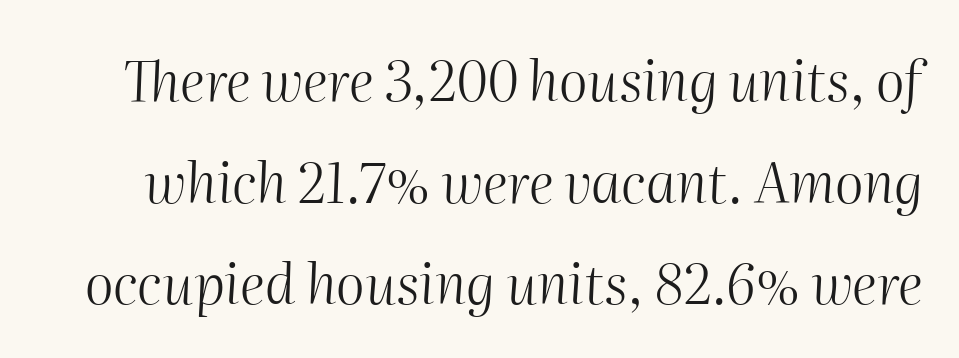
The image shows 55 px light type, italic (leaning right); set line spacing 1.85x, normal letter spacing, not underlined; medium stroke contrast and a medium x-height.
